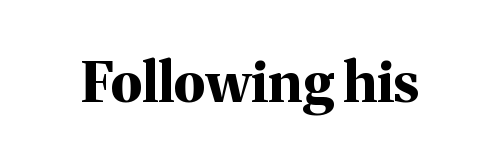
Q: Is the text bold? A: Yes.
Q: Is the text italic (slanted)? A: No, it is upright.
Q: Is the typeface a serif or a sans-serif typeface? A: Serif.
Q: Is the text underlined? A: No.
Q: Is the spacing between letters normal or unusually wide? A: Normal.
Q: Width (condensed, normal, or wide)? A: Normal.
Q: Stroke contrast? A: Medium.
Q: x-height? A: Medium.
Q: Monospaced? A: No.
